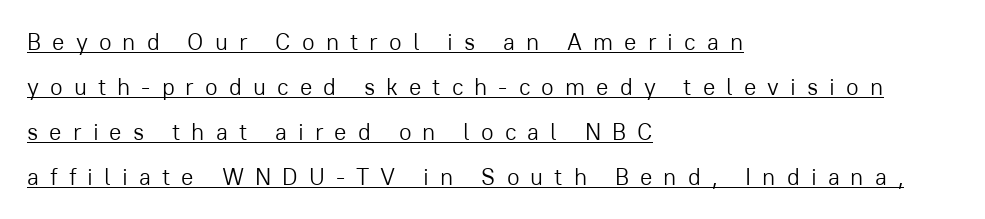
Stem width sits at or under what a default text font uses. Looks like someone drew a line under every word here. Leftover space on each line is placed entirely after the last word. No italicization has been applied; the sample stays upright. Spacing between characters has been opened up far beyond the box default. The leading is generous, giving the passage an open texture.
